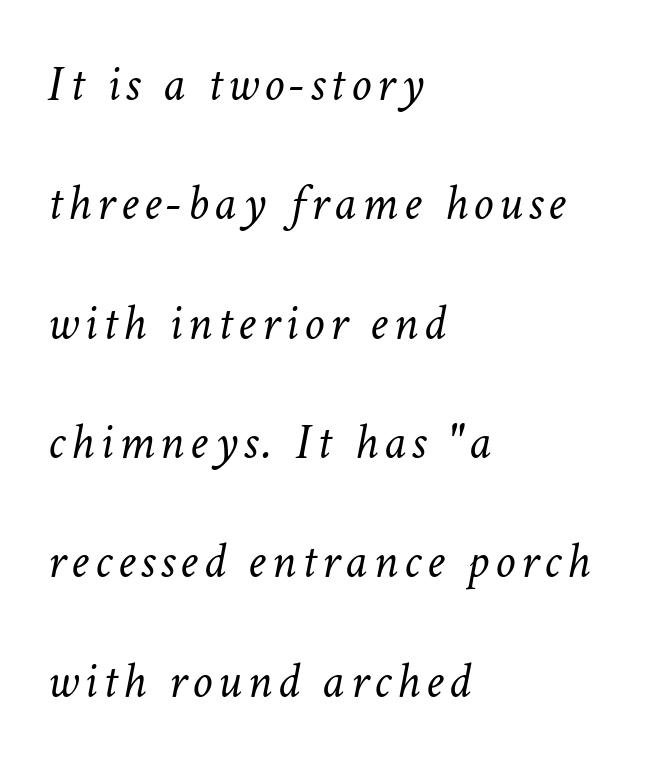
The image shows 51 px light type, italic (leaning right); set left-aligned, loose line spacing (2.34x), not underlined; low stroke contrast and a medium x-height.
